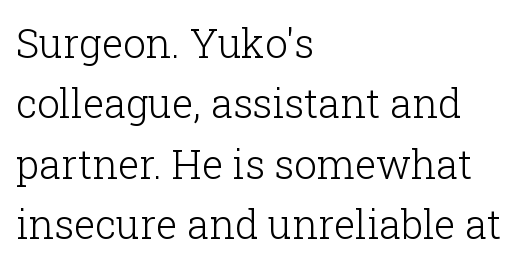
The image shows 40 px light serif type, upright; set left-aligned, normal line spacing (1.51x), normal letter spacing, not underlined; low stroke contrast and a medium x-height.
